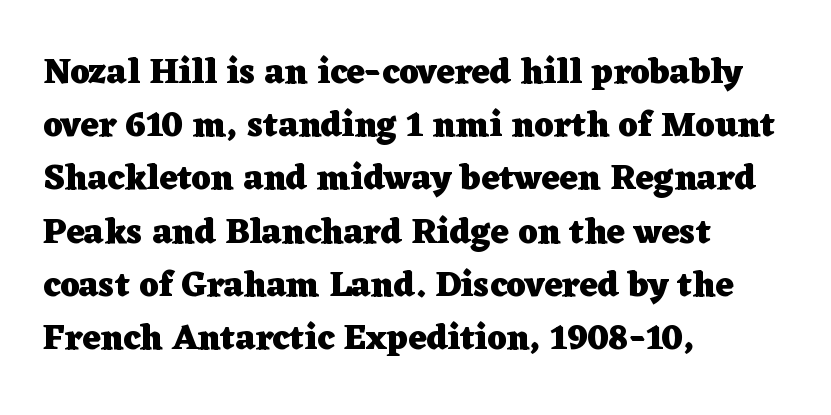
Q: Is the text bold? A: Yes.
Q: Is the text italic (slanted)? A: No, it is upright.
Q: Is the typeface a serif or a sans-serif typeface? A: Serif.
Q: Is the text underlined? A: No.
Q: How is the paragraph aligned? A: Left-aligned.
Q: Is the spacing between letters normal or unusually wide? A: Normal.
Q: Is the spacing between lines tight, normal or loose? A: Normal.
Q: Width (condensed, normal, or wide)? A: Wide.
Q: Stroke contrast? A: Low.
Q: x-height? A: Medium.
Q: Monospaced? A: No.
